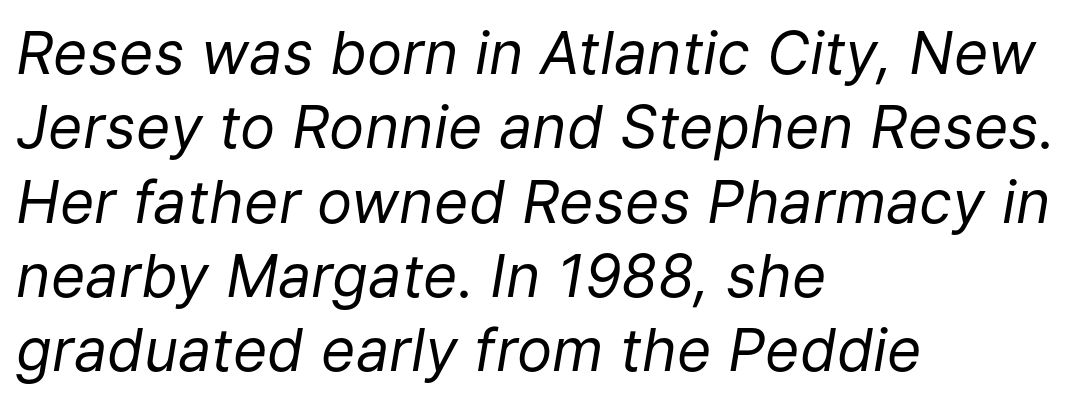
The image shows 59 px regular-weight type, italic (leaning right); set left-aligned, normal line spacing (1.26x), normal letter spacing, not underlined; low stroke contrast and a medium x-height.
